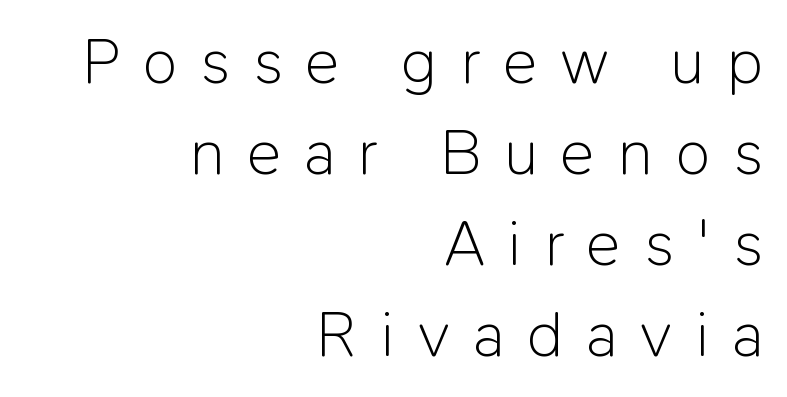
The image shows 64 px light sans-serif type, upright; set right-aligned, normal line spacing (1.42x), unusually wide letter spacing (+0.36 em), not underlined; low stroke contrast and a medium x-height.
